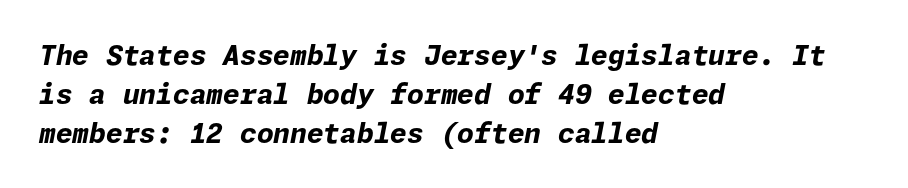
The image shows 27 px bold type, italic (leaning right); set left-aligned, normal line spacing (1.44x), normal letter spacing, not underlined.
